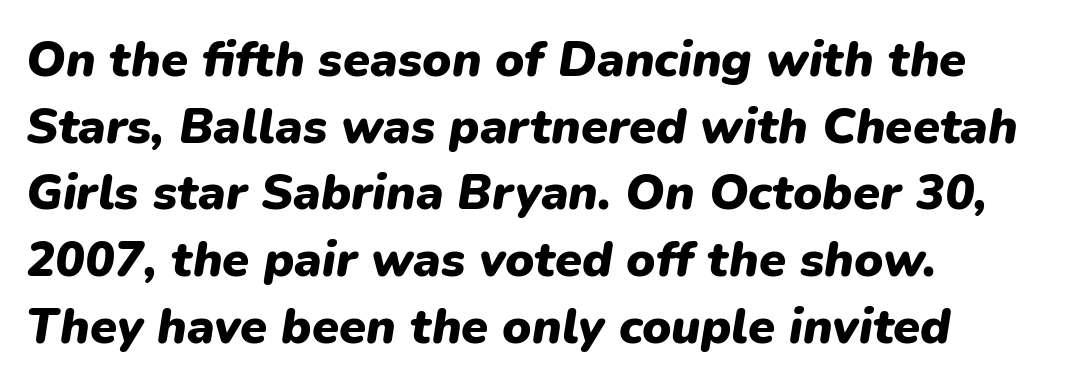
{"italic": "yes", "lean": "right", "slant_degrees": 9, "bold": "yes", "weight": "heavy", "width": "normal", "stroke_contrast": "low", "x_height": "medium", "monospaced": "no", "underline": "no", "align": "left", "line_spacing": "normal", "line_spacing_ratio": 1.36, "letter_spacing": "normal", "letter_spacing_em": 0.0, "glyph_px": 49}
